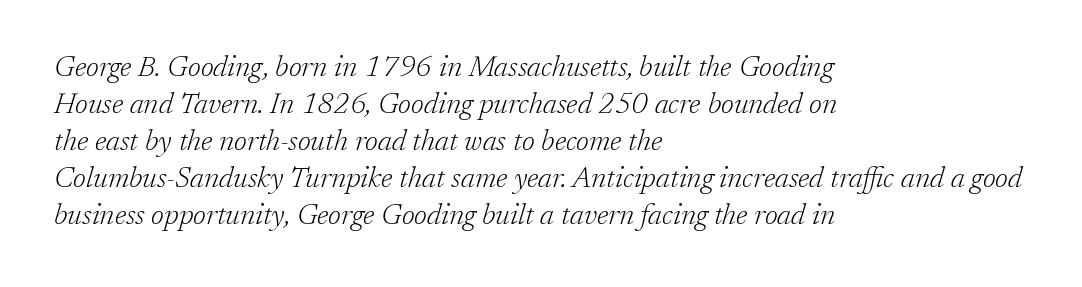
Spacing verdict: proportional, widths tailored to each character. Short note: letters normally spaced. Type without underlining. The face used here is seriffed, in the tradition of book romans. Reading down the column, the eye jumps a familiar distance to each next line.
